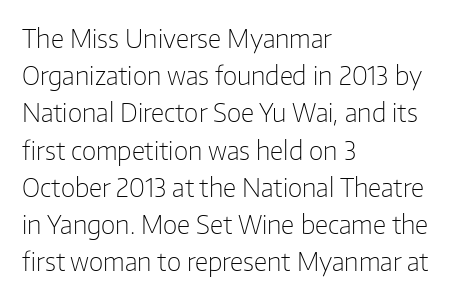
Each new line begins a customary step beneath the previous one. In CSS terms this would be text-align: left. Every character sits straight up, as roman type does. Inter-character spacing is left at the font's built-in metrics.
